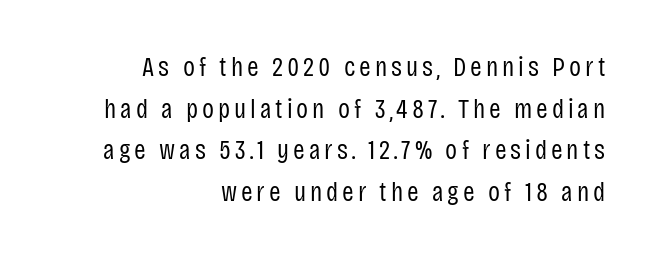
The image shows 28 px regular-weight, condensed sans-serif type, upright; set right-aligned, normal line spacing (1.49x), not underlined; low stroke contrast and a large x-height.
